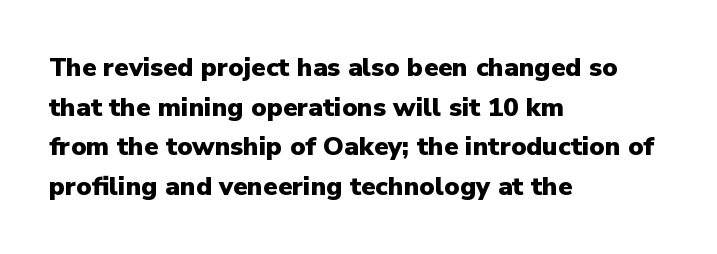
Line spacing here is normal. Words float on clear page, feet unadorned. Each glyph is drawn with heavy, bold strokes. There is no visible air inserted between adjacent glyphs. These lines are set flush left with a ragged right edge. This is roman type, the default non-slanted kind.
